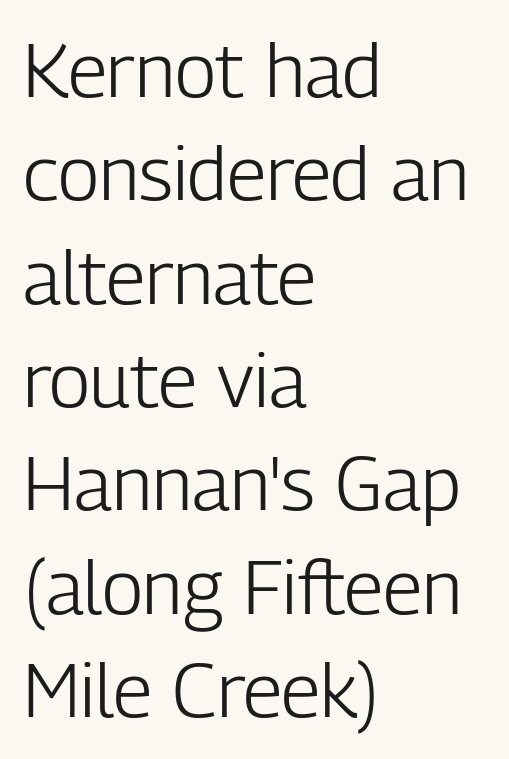
The image shows 76 px light, condensed sans-serif type, upright; set left-aligned, normal line spacing (1.36x), normal letter spacing, not underlined; low stroke contrast and a medium x-height.
